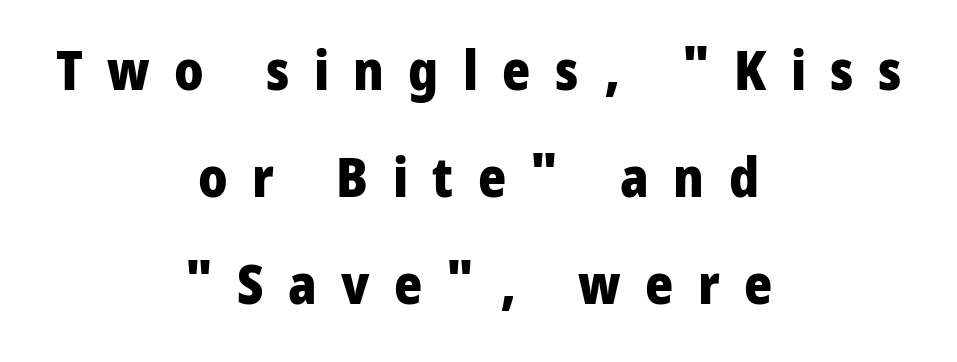
{"serif": "no", "italic": "no", "bold": "yes", "weight": "heavy", "width": "condensed", "stroke_contrast": "low", "x_height": "large", "monospaced": "no", "underline": "no", "align": "center", "line_spacing": "loose", "line_spacing_ratio": 1.98, "letter_spacing": "wide", "letter_spacing_em": 0.45, "glyph_px": 54}
